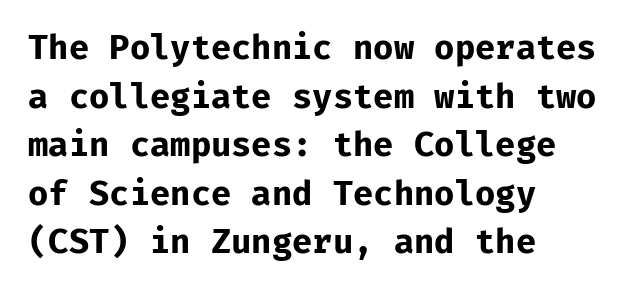
Q: Is the text bold? A: Yes.
Q: Is the text italic (slanted)? A: No, it is upright.
Q: Is the typeface a serif or a sans-serif typeface? A: Sans-serif.
Q: Is the text underlined? A: No.
Q: How is the paragraph aligned? A: Left-aligned.
Q: Is the spacing between letters normal or unusually wide? A: Normal.
Q: Is the spacing between lines tight, normal or loose? A: Normal.
Q: Width (condensed, normal, or wide)? A: Normal.
Q: Stroke contrast? A: Low.
Q: x-height? A: Medium.
